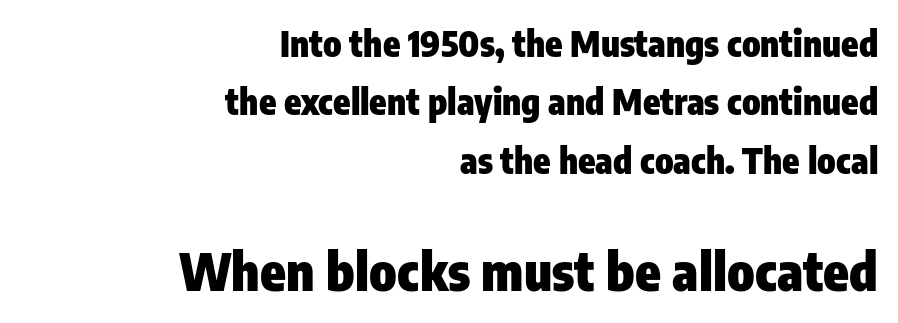
{"serif": "no", "italic": "no", "bold": "yes", "weight": "heavy", "width": "condensed", "stroke_contrast": "low", "x_height": "medium", "monospaced": "no", "underline": "no", "align": "right", "line_spacing": "normal", "line_spacing_ratio": 1.67, "letter_spacing": "normal", "letter_spacing_em": 0.0, "larger_block": "second", "size_ratio": 1.49, "glyph_px": 52}
